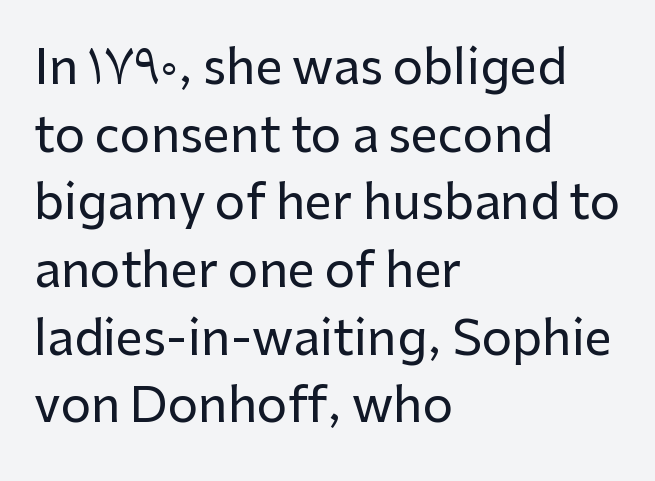
Vertical strokes here are truly vertical. The characters display no serif detailing; their extremities are plain. Proportional: the letters do not fall into vertical columns. The gap between lines stays unmarked. Left-aligned paragraph, ragged on the right.
